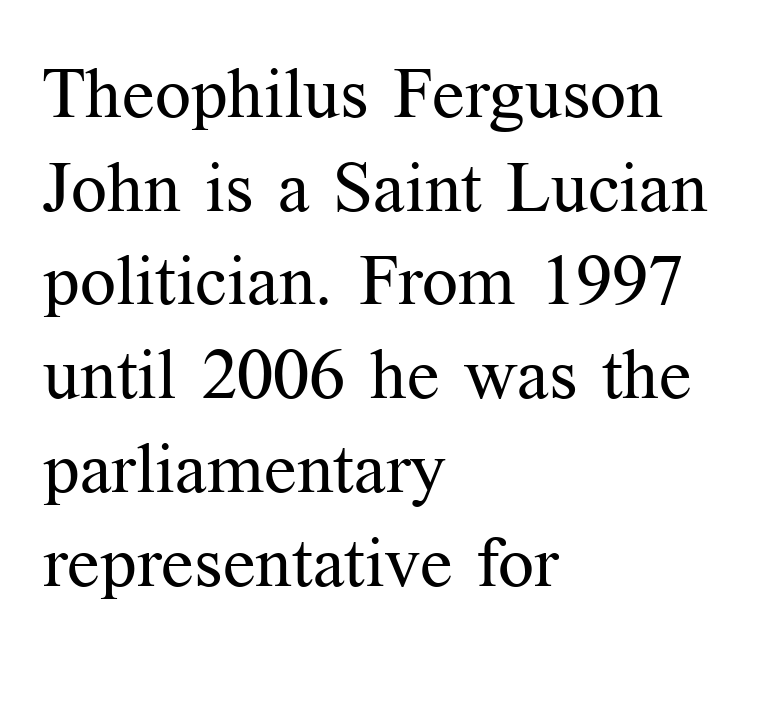
{"serif": "yes", "italic": "no", "bold": "no", "weight": "regular", "width": "normal", "stroke_contrast": "medium", "x_height": "medium", "monospaced": "no", "underline": "no", "align": "left", "line_spacing": "normal", "line_spacing_ratio": 1.32, "letter_spacing": "normal", "letter_spacing_em": 0.0, "glyph_px": 71}
